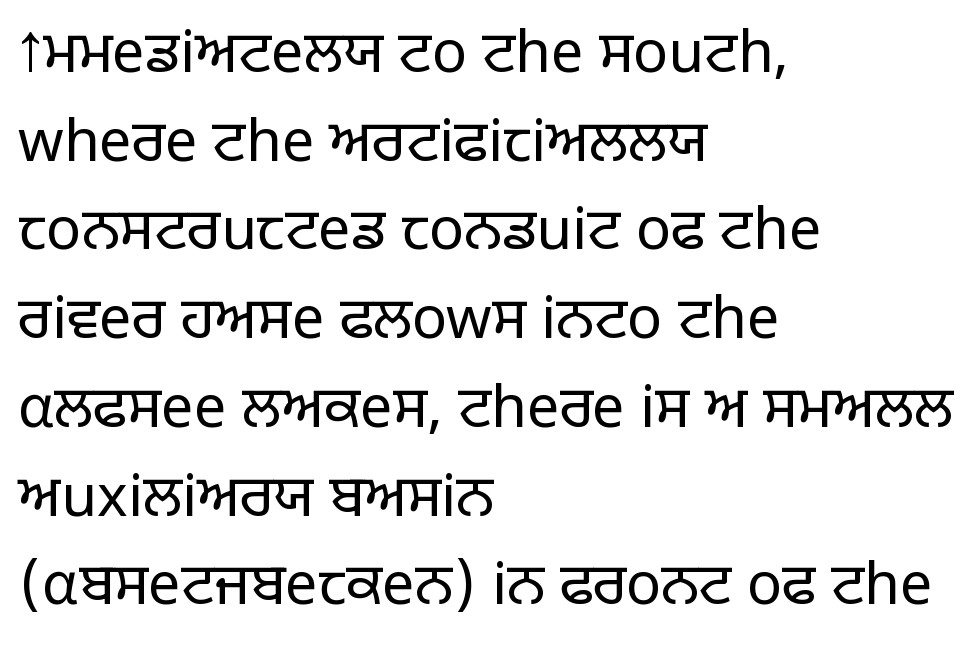
{"serif": "no", "italic": "no", "bold": "no", "weight": "light", "width": "normal", "stroke_contrast": "low", "x_height": "large", "monospaced": "no", "underline": "no", "align": "left", "line_spacing": "normal", "line_spacing_ratio": 1.53, "letter_spacing": "normal", "letter_spacing_em": 0.0, "glyph_px": 58}
